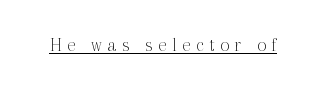
Is the stroke heavy? The answer is a plain regular-or-lighter. Someone cranked the tracking dial way up on this one. Designer's note — italics off, roman on. The specimen includes a rule beneath the text block's lines.
